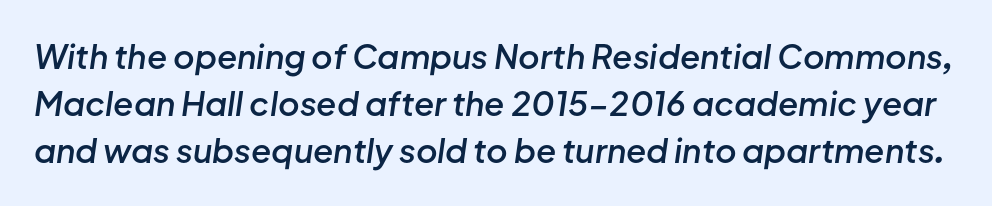
The image shows 33 px semibold type, italic (leaning right); set normal line spacing (1.43x), normal letter spacing, not underlined; low stroke contrast and a medium x-height.
